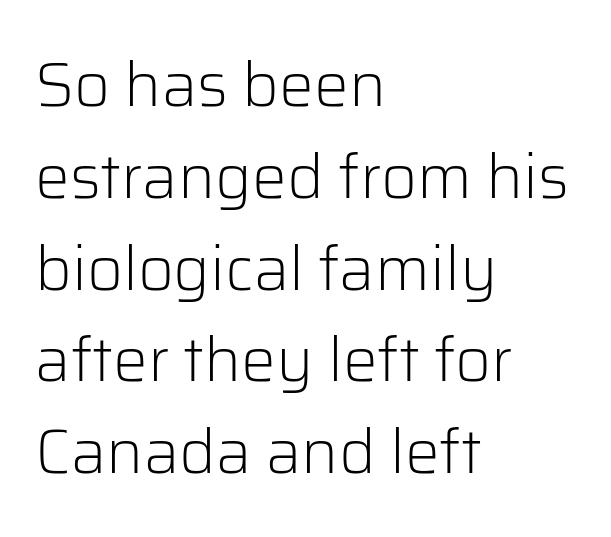
The letters advance in unequal steps, a hallmark of proportional type. This sample uses plain, unmodified letter spacing. Bare-footed words on every line. The text block is weighted toward the left margin, trailing off unevenly rightward. Nothing sits at the stroke ends, so this counts as sans-serif. This reads as an unemphasized weight, regular at the heaviest.
